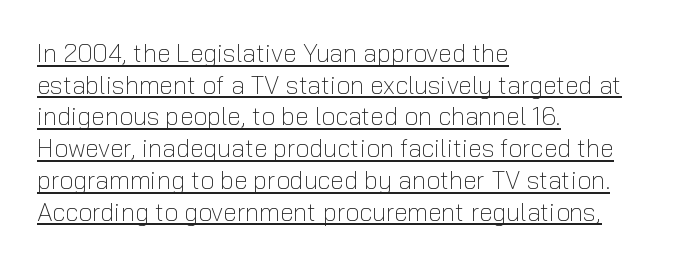
{"italic": "no", "bold": "no", "underline": "yes", "align": "left", "line_spacing": "normal", "line_spacing_ratio": 1.27, "letter_spacing": "normal", "letter_spacing_em": 0.0, "glyph_px": 25}
